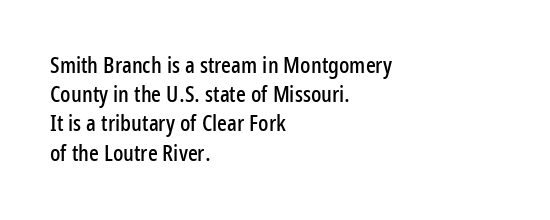
{"italic": "no", "underline": "no", "align": "left", "line_spacing": "normal", "line_spacing_ratio": 1.27, "letter_spacing": "normal", "letter_spacing_em": 0.0, "glyph_px": 23}
